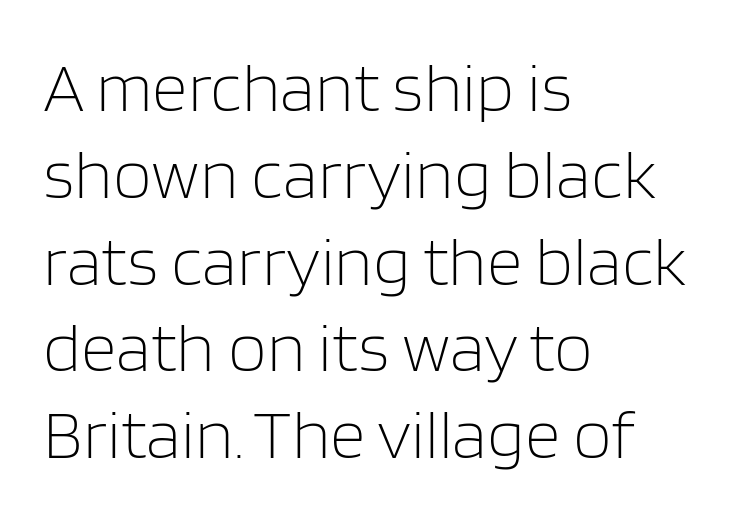
The rendering uses natural spacing where letterforms have individual widths. This is sans-serif lettering, the kind often seen on screens and signage. Is there any slant? The stems are plumb. Any mark beneath the type? The region is blank. The typesetting does not lean heavy: it is not bold. No extra tracking has been applied to these lines.
